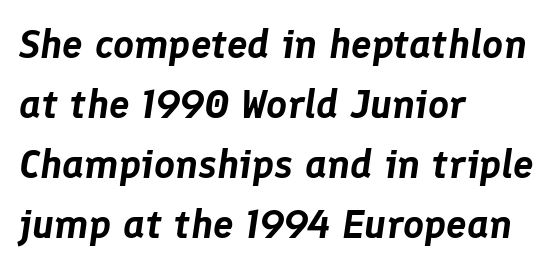
Q: Is the text italic (slanted)? A: Yes, it leans right by about 8 degrees.
Q: Is the text underlined? A: No.
Q: How is the paragraph aligned? A: Left-aligned.
Q: Is the spacing between letters normal or unusually wide? A: Normal.
Q: Is the spacing between lines tight, normal or loose? A: Normal.
Q: Width (condensed, normal, or wide)? A: Normal.
Q: Stroke contrast? A: Low.
Q: x-height? A: Medium.
Q: Monospaced? A: No.
